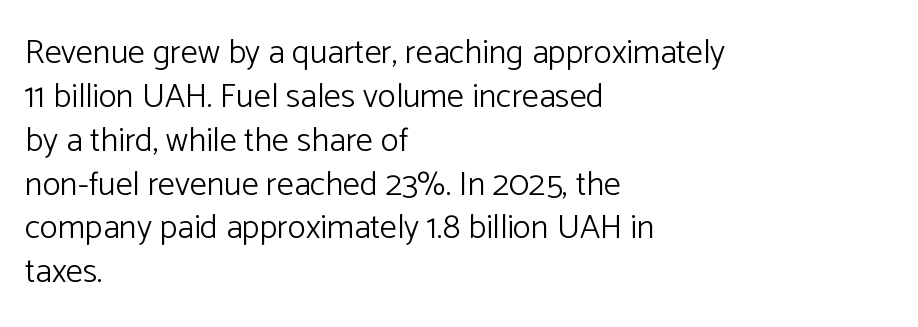
{"serif": "no", "italic": "no", "bold": "no", "weight": "light", "width": "normal", "stroke_contrast": "low", "x_height": "medium", "monospaced": "no", "underline": "no", "align": "left", "line_spacing": "normal", "line_spacing_ratio": 1.29, "letter_spacing": "normal", "letter_spacing_em": 0.0, "glyph_px": 34}
